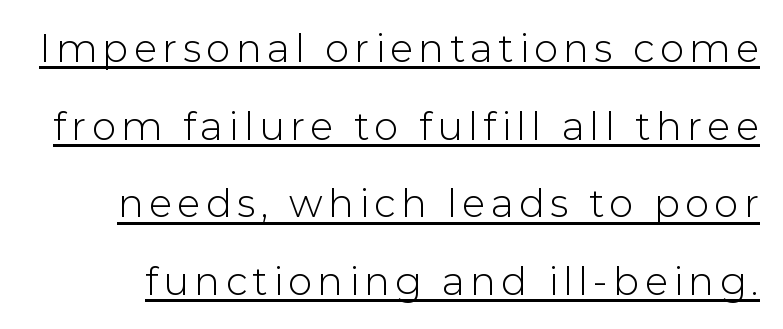
Q: Is the text italic (slanted)? A: No, it is upright.
Q: Is the typeface a serif or a sans-serif typeface? A: Sans-serif.
Q: Is the text underlined? A: Yes.
Q: Is the spacing between lines tight, normal or loose? A: Loose.
Q: Width (condensed, normal, or wide)? A: Normal.
Q: Stroke contrast? A: Low.
Q: x-height? A: Medium.
Q: Monospaced? A: No.
